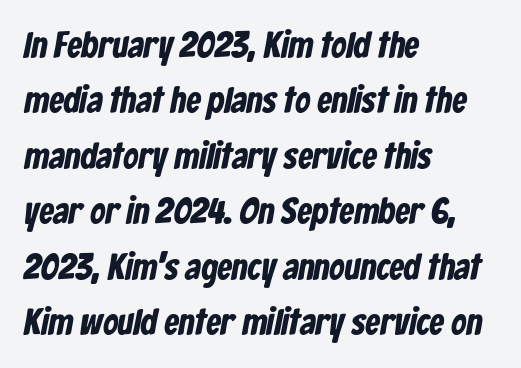
Q: Is the typeface a serif or a sans-serif typeface? A: Sans-serif.
Q: Is the text underlined? A: No.
Q: How is the paragraph aligned? A: Left-aligned.
Q: Is the spacing between letters normal or unusually wide? A: Normal.
Q: Is the spacing between lines tight, normal or loose? A: Normal.
Q: Width (condensed, normal, or wide)? A: Condensed.
Q: Stroke contrast? A: Low.
Q: x-height? A: Medium.
Q: Monospaced? A: No.
